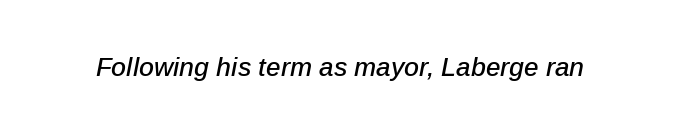
The image shows 26 px text type, italic (leaning right); set normal letter spacing, not underlined.
